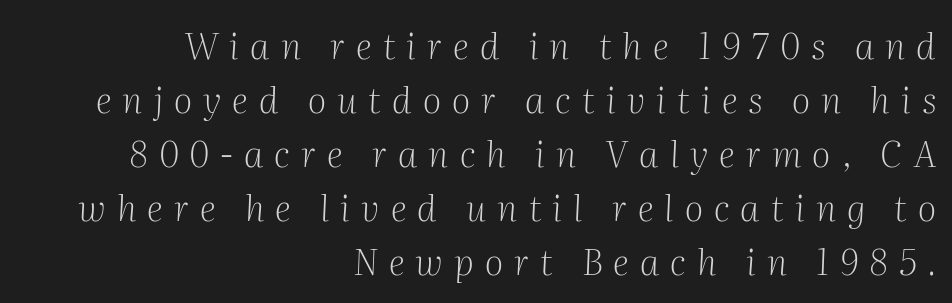
The image shows 36 px light serif type, italic (leaning right); set right-aligned, normal line spacing (1.5x), unusually wide letter spacing (+0.31 em), not underlined; medium stroke contrast and a medium x-height.
